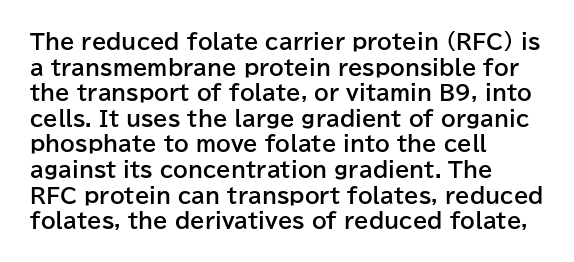
Q: Is the text bold? A: Yes.
Q: Is the text italic (slanted)? A: No, it is upright.
Q: Is the text underlined? A: No.
Q: How is the paragraph aligned? A: Left-aligned.
Q: Is the spacing between letters normal or unusually wide? A: Normal.
